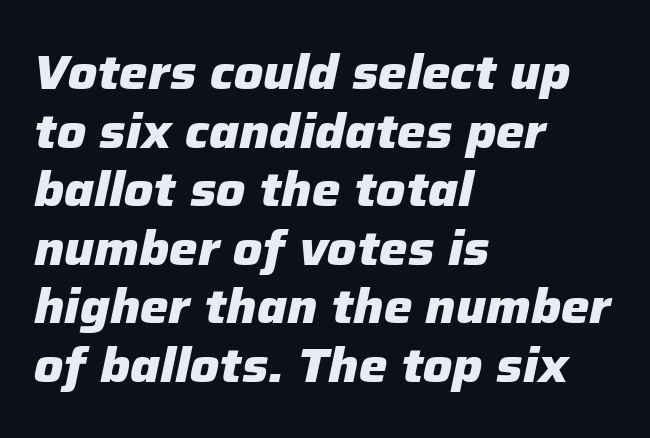
The image shows 48 px heavy type, italic (leaning right); set left-aligned, line spacing 1.22x, normal letter spacing, not underlined; low stroke contrast and a medium x-height.
